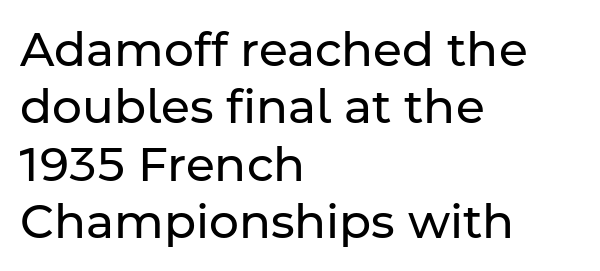
{"serif": "no", "italic": "no", "bold": "no", "weight": "regular", "width": "normal", "stroke_contrast": "low", "x_height": "medium", "monospaced": "no", "underline": "no", "align": "left", "line_spacing_ratio": 1.22, "letter_spacing": "normal", "letter_spacing_em": 0.0, "glyph_px": 47}
